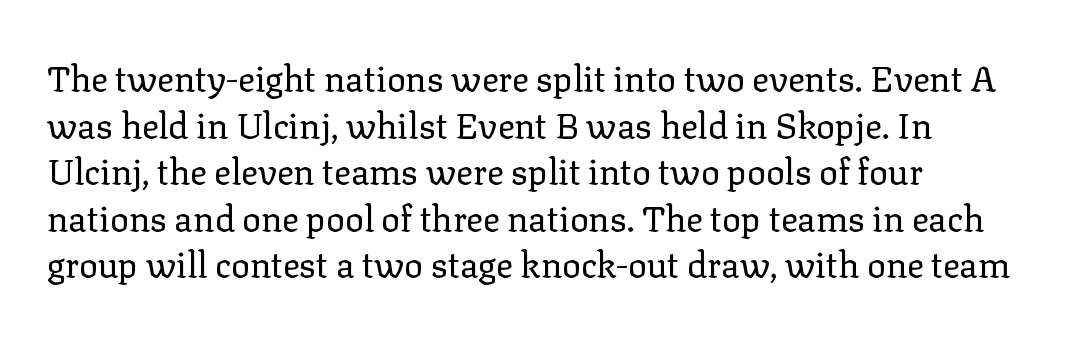
The image shows 35 px regular-weight serif type, upright; set left-aligned, normal line spacing (1.33x), normal letter spacing, not underlined; low stroke contrast and a medium x-height.
